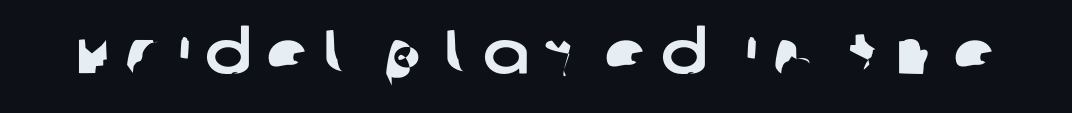
The image shows 62 px sans-serif type; set unusually wide letter spacing (+0.23 em), not underlined; low stroke contrast and a large x-height.
